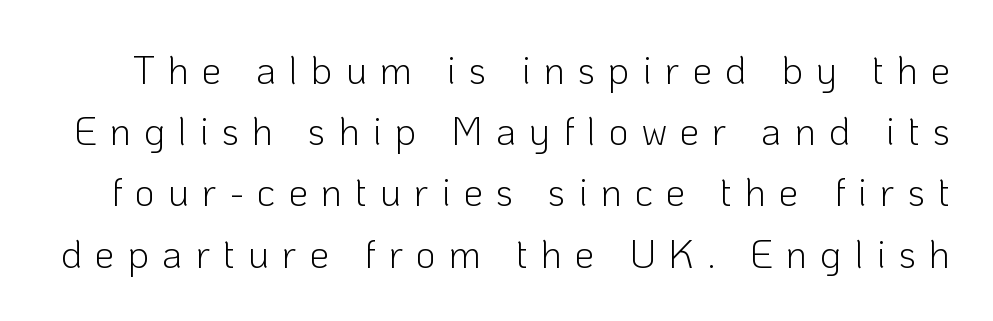
The image shows 39 px light sans-serif type, upright; set normal line spacing (1.57x), unusually wide letter spacing (+0.33 em), not underlined; low stroke contrast and a medium x-height.
